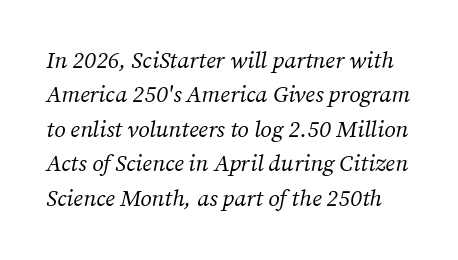
Q: Is the text bold? A: No.
Q: Is the text italic (slanted)? A: Yes, it leans right by about 12 degrees.
Q: Is the text underlined? A: No.
Q: Is the spacing between letters normal or unusually wide? A: Normal.
Q: Is the spacing between lines tight, normal or loose? A: Normal.
